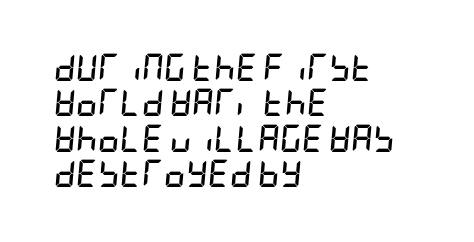
Q: Is the text bold? A: Yes.
Q: Is the text italic (slanted)? A: Yes, it leans right by about 5 degrees.
Q: Is the text underlined? A: No.
Q: How is the paragraph aligned? A: Left-aligned.
Q: Is the spacing between letters normal or unusually wide? A: Normal.
Q: Is the spacing between lines tight, normal or loose? A: Normal.
